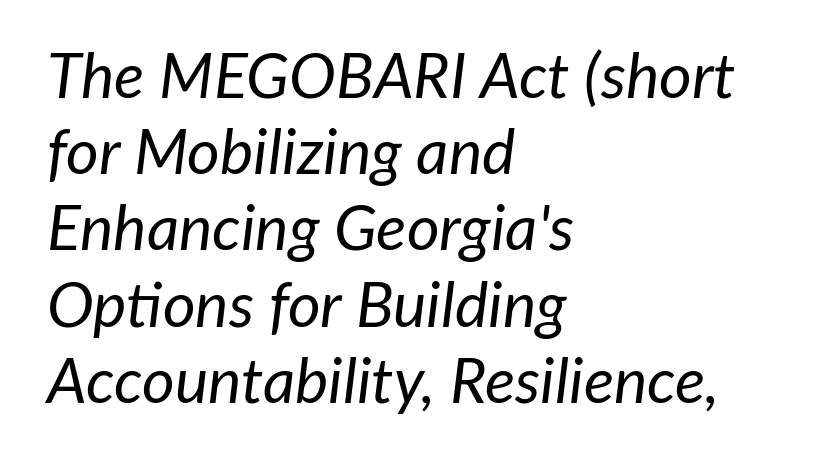
Q: Is the text bold? A: No.
Q: Is the text italic (slanted)? A: Yes, it leans right by about 7 degrees.
Q: Is the text underlined? A: No.
Q: How is the paragraph aligned? A: Left-aligned.
Q: Is the spacing between letters normal or unusually wide? A: Normal.
Q: Width (condensed, normal, or wide)? A: Normal.
Q: Stroke contrast? A: Low.
Q: x-height? A: Medium.
Q: Monospaced? A: No.
